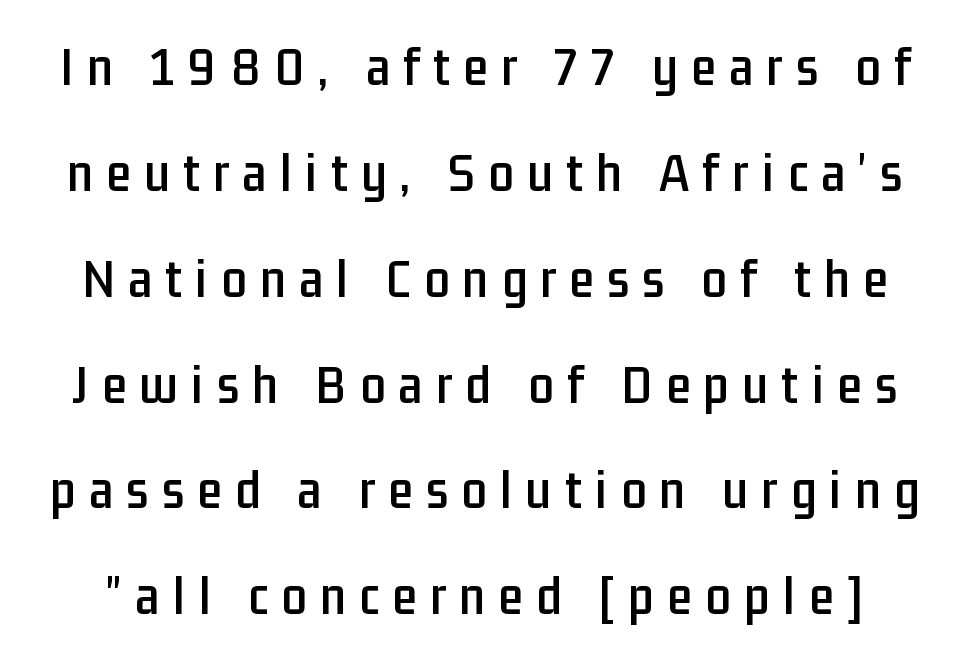
The image shows 56 px condensed sans-serif type, upright; set line spacing 1.89x, unusually wide letter spacing (+0.24 em), not underlined; low stroke contrast and a medium x-height.
